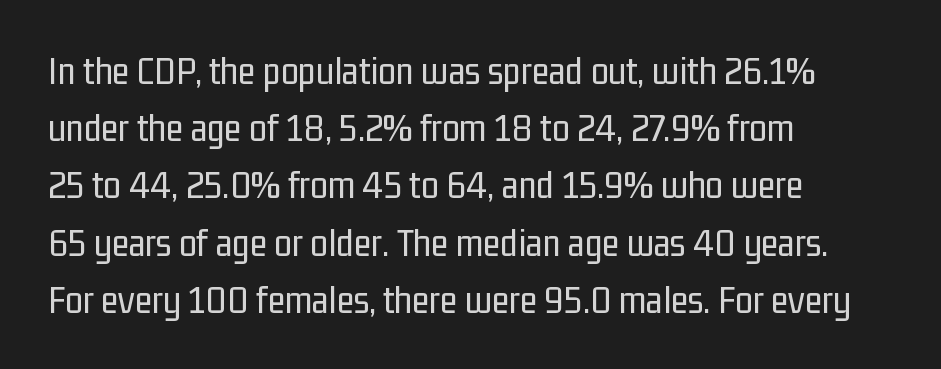
Weight: in the light-to-regular range. Vertically, the passage feels balanced, rows spaced as you'd expect. Character widths vary here, with narrow letters taking less room than wide ones. Unlike a traditional serif, this face leaves its strokes unadorned.
